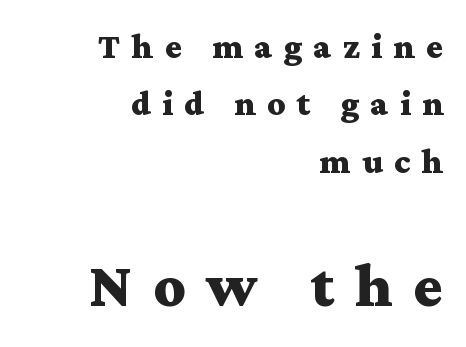
Q: Is the text bold? A: Yes.
Q: Is the text italic (slanted)? A: No, it is upright.
Q: Is the typeface a serif or a sans-serif typeface? A: Serif.
Q: Is the text underlined? A: No.
Q: How is the paragraph aligned? A: Right-aligned.
Q: Is the spacing between letters normal or unusually wide? A: Unusually wide.
Q: Is the spacing between lines tight, normal or loose? A: Normal.
Q: Which block of text is set in a larger size, the first (top) or the second (bottom)? A: The second (bottom) one.
Q: Width (condensed, normal, or wide)? A: Wide.
Q: Stroke contrast? A: Medium.
Q: x-height? A: Medium.
Q: Monospaced? A: No.
